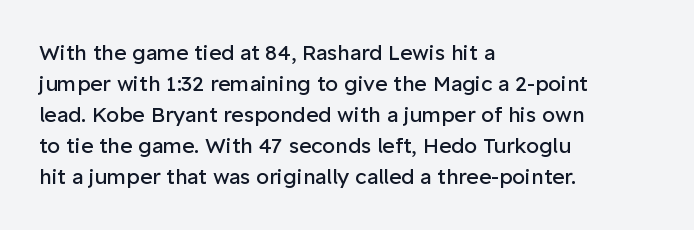
No chunkiness to these letters — they're not bold. The area under the type is left untouched. This rendering uses left alignment, leaving the right contour irregular. The font's upright variant was chosen for this text. Compared with typical body copy, the letter spacing here is the same.
